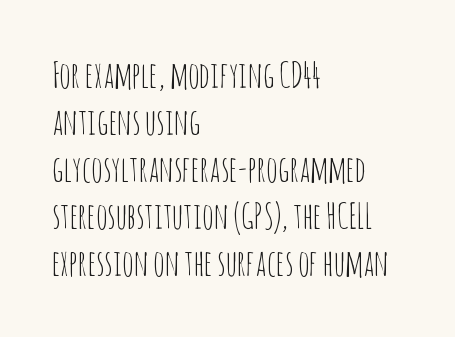
The image shows 35 px thin, condensed sans-serif type, upright; set left-aligned, normal line spacing (1.34x), normal letter spacing, not underlined; low stroke contrast and a large x-height.
